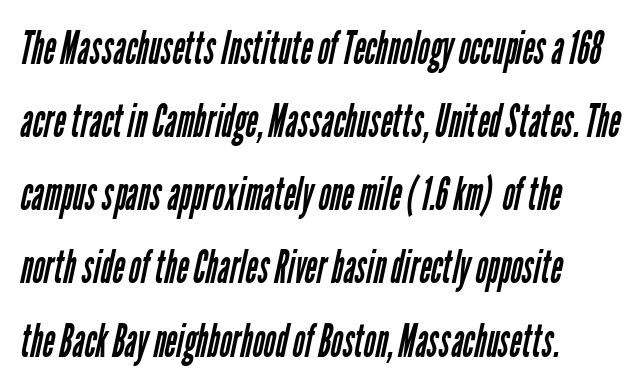
Q: Is the text bold? A: No.
Q: Is the typeface a serif or a sans-serif typeface? A: Sans-serif.
Q: Is the text underlined? A: No.
Q: How is the paragraph aligned? A: Left-aligned.
Q: Is the spacing between letters normal or unusually wide? A: Normal.
Q: Is the spacing between lines tight, normal or loose? A: Normal.
Q: Width (condensed, normal, or wide)? A: Condensed.
Q: Stroke contrast? A: Low.
Q: x-height? A: Medium.
Q: Monospaced? A: No.
